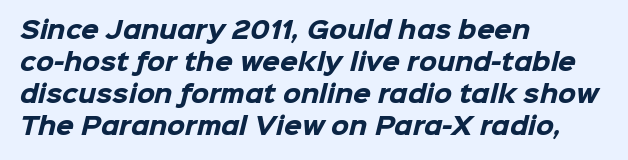
{"bold": "yes", "underline": "no", "align": "left", "line_spacing": "normal", "line_spacing_ratio": 1.39, "letter_spacing": "normal", "letter_spacing_em": 0.0, "glyph_px": 23}
